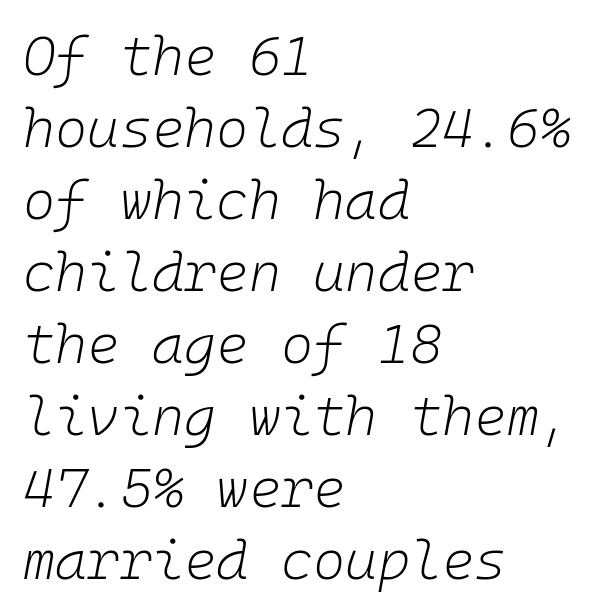
{"italic": "yes", "lean": "right", "slant_degrees": 10, "bold": "no", "weight": "light", "width": "normal", "stroke_contrast": "low", "x_height": "medium", "monospaced": "yes", "underline": "no", "align": "left", "line_spacing": "normal", "line_spacing_ratio": 1.31, "letter_spacing": "normal", "letter_spacing_em": 0.0, "glyph_px": 55}
